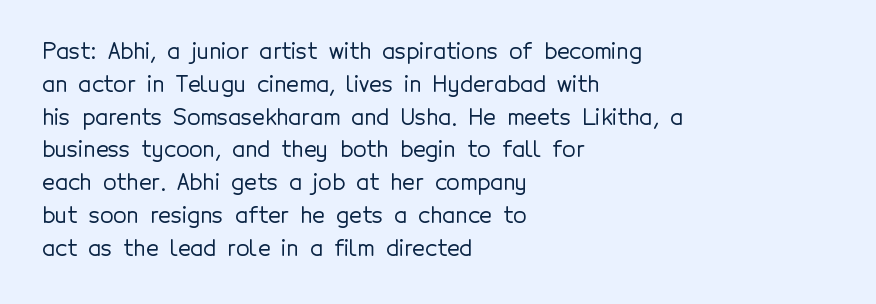
Q: Is the text italic (slanted)? A: No, it is upright.
Q: Is the text underlined? A: No.
Q: How is the paragraph aligned? A: Left-aligned.
Q: Is the spacing between letters normal or unusually wide? A: Normal.
Q: Is the spacing between lines tight, normal or loose? A: Normal.
